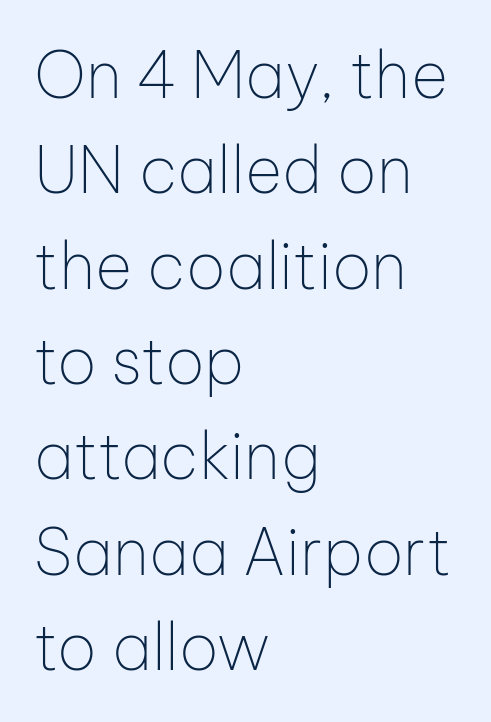
Each word holds together tightly as a unit, with standard inter-letter gaps. These lines sit exactly where default settings would place them. A light-to-regular cut is what we see here. The zone under the glyphs is completely vacant.
